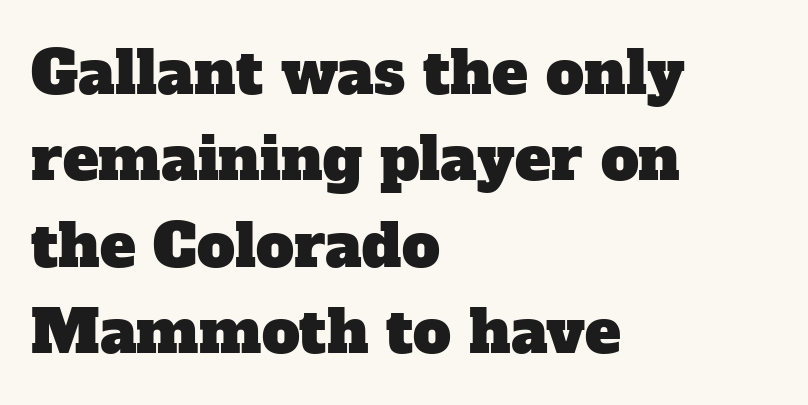
{"serif": "yes", "width": "normal", "stroke_contrast": "low", "x_height": "medium", "monospaced": "no", "underline": "no", "align": "left", "line_spacing": "normal", "line_spacing_ratio": 1.44, "letter_spacing": "normal", "letter_spacing_em": 0.0, "glyph_px": 60}
